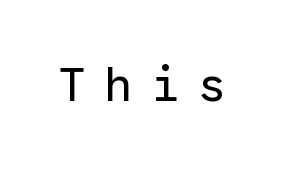
Here the designer chose a console-style face with uniform glyph widths. Think standard paragraph weight, or any step lighter than that. Glyph-to-glyph distance is far greater than everyday printed text. Type style note: lacks serifs.
